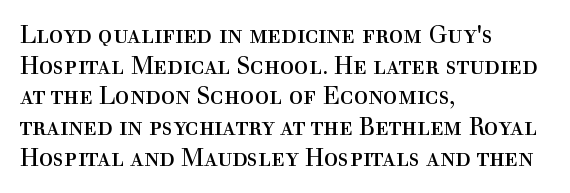
{"italic": "no", "bold": "no", "underline": "no", "align": "left", "line_spacing": "normal", "line_spacing_ratio": 1.28, "letter_spacing": "normal", "letter_spacing_em": 0.0, "glyph_px": 24}
